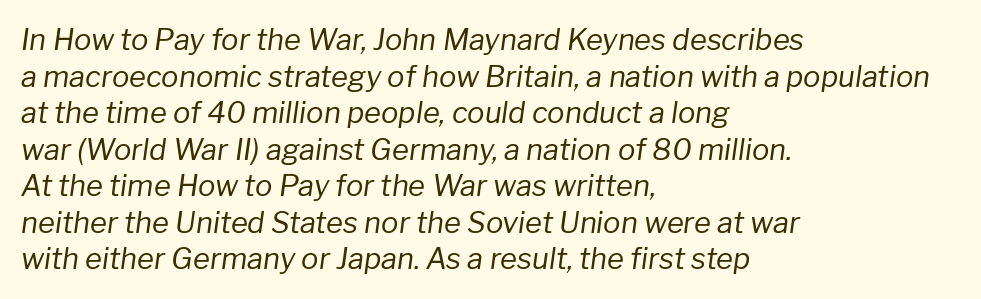
Rendered with sloped, italic letterforms. A typesetter would call this leading conventional body-copy spacing. Note the varied advance widths — an 'i' is clearly narrower than an 'm'. Where is the straight margin? On the left. Weight: regular or lighter.
